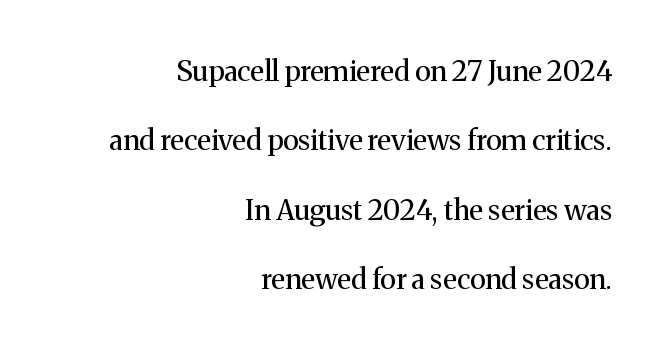
The image shows 28 px regular-weight serif type, upright; set right-aligned, loose line spacing (2.48x), normal letter spacing, not underlined; medium stroke contrast and a medium x-height.
